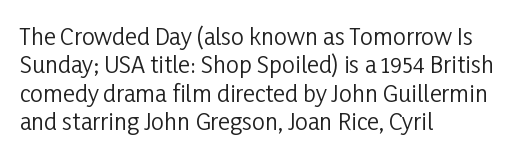
Q: Is the text bold? A: No.
Q: Is the text italic (slanted)? A: No, it is upright.
Q: Is the text underlined? A: No.
Q: How is the paragraph aligned? A: Left-aligned.
Q: Is the spacing between letters normal or unusually wide? A: Normal.
